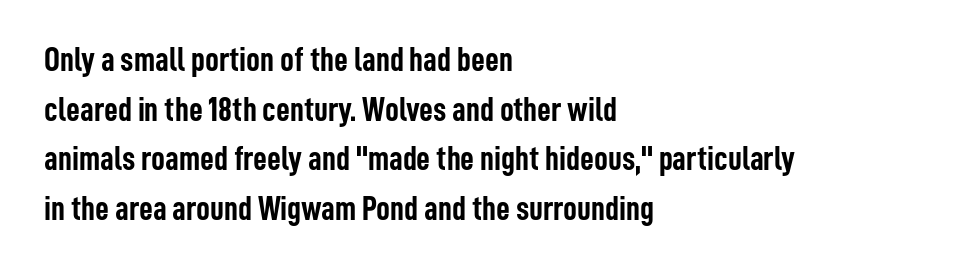
The image shows 34 px semibold, condensed sans-serif type, upright; set left-aligned, normal line spacing (1.46x), normal letter spacing, not underlined; low stroke contrast and a medium x-height.
